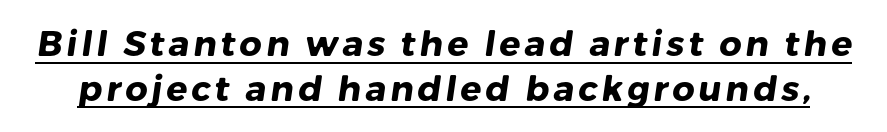
The image shows 35 px heavy sans-serif type; set normal line spacing (1.28x), underlined; low stroke contrast and a medium x-height.
